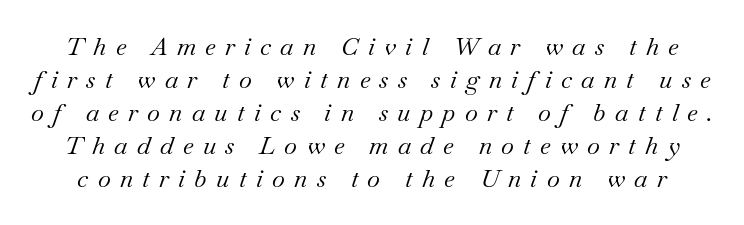
The image shows 25 px text type, italic (leaning right); set normal line spacing (1.32x), unusually wide letter spacing (+0.37 em), not underlined.
